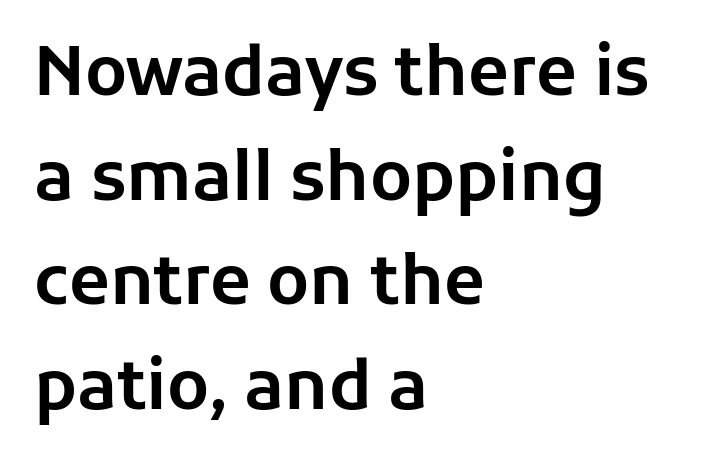
The image shows 67 px sans-serif type, upright; set left-aligned, normal line spacing (1.56x), normal letter spacing, not underlined; low stroke contrast and a medium x-height.
